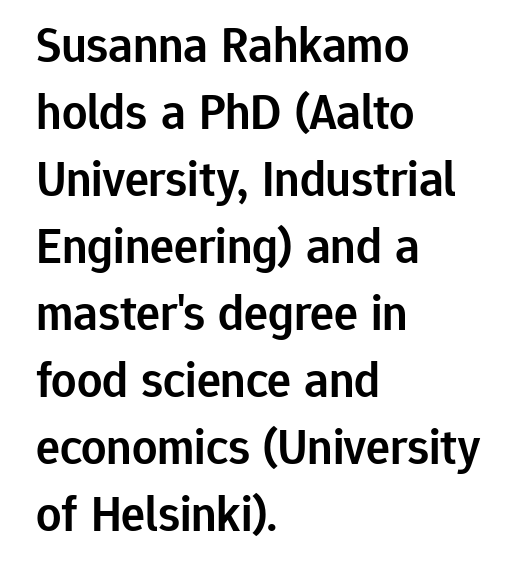
The image shows 50 px semibold sans-serif type, upright; set left-aligned, normal line spacing (1.34x), normal letter spacing, not underlined; low stroke contrast and a medium x-height.
